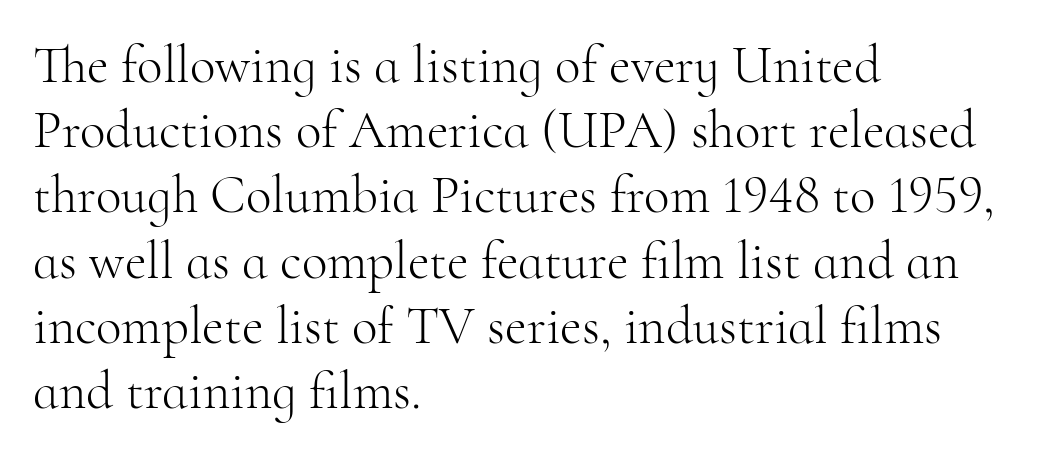
The image shows 53 px light serif type, upright; set left-aligned, line spacing 1.23x, normal letter spacing, not underlined; high stroke contrast and a small x-height.
